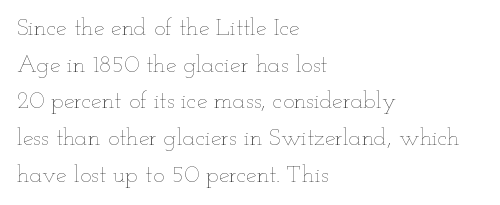
The image shows 24 px text type, upright; set left-aligned, normal line spacing (1.53x), normal letter spacing, not underlined.
